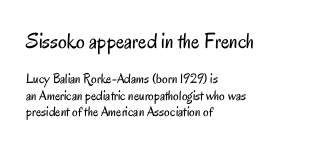
The axis of the letterforms is exactly vertical. Bigger letters appear in the top chunk; the bottom chunk is reduced. Characters follow at the spacing the type designer built in. All the whitespace from short lines collects on the right. Underline: absent.
